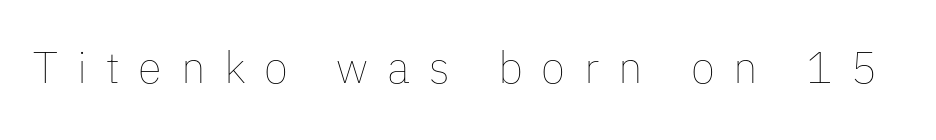
No heavy texture on the line: the type isn't bold. This sample uses expanded letter spacing, leaving extra air between glyphs. Do the characters align in a grid? No, the font is proportional. The lettering stays uniformly vertical, giving the passage a roman look. The words here are not underlined.
